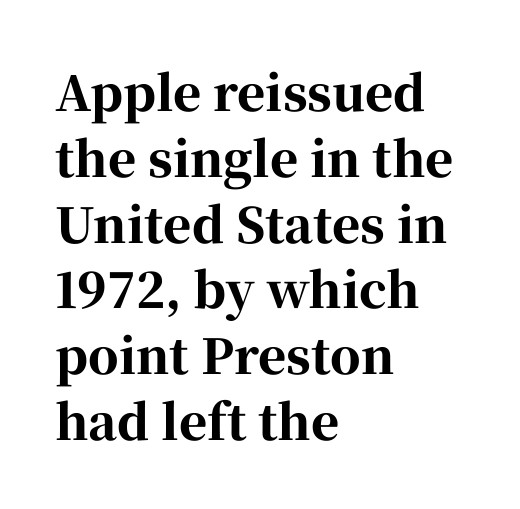
{"serif": "yes", "italic": "no", "bold": "yes", "weight": "bold", "width": "normal", "stroke_contrast": "high", "x_height": "medium", "monospaced": "no", "underline": "no", "align": "left", "line_spacing": "normal", "line_spacing_ratio": 1.37, "letter_spacing": "normal", "letter_spacing_em": 0.0, "glyph_px": 48}
